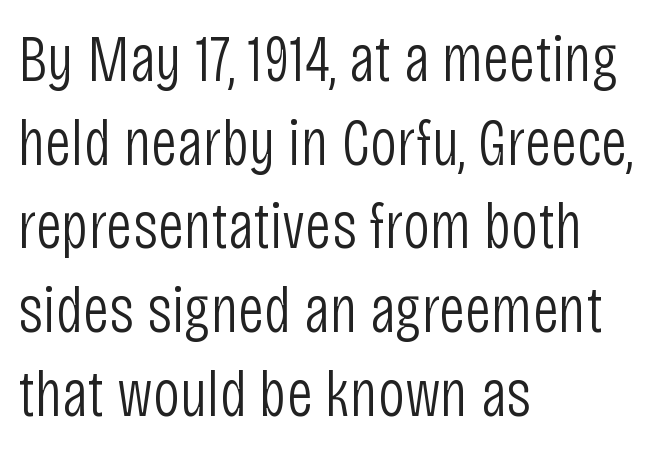
The image shows 67 px light, condensed sans-serif type, upright; set left-aligned, normal line spacing (1.25x), normal letter spacing, not underlined; low stroke contrast and a large x-height.
